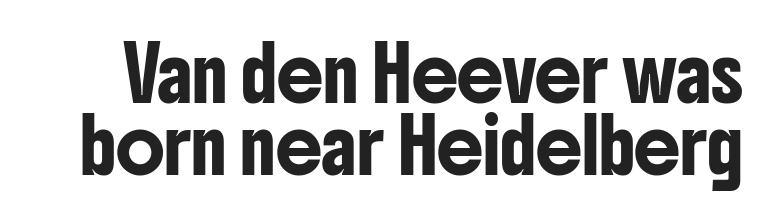
{"serif": "no", "italic": "no", "width": "condensed", "stroke_contrast": "low", "x_height": "medium", "monospaced": "no", "underline": "no", "line_spacing": "normal", "line_spacing_ratio": 1.39, "letter_spacing": "normal", "letter_spacing_em": 0.0, "glyph_px": 52}
